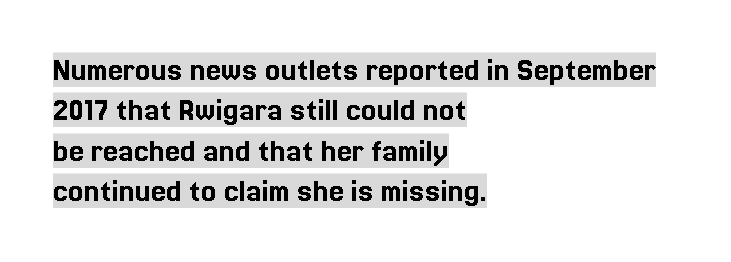
The image shows 34 px condensed serif type, upright; set left-aligned, line spacing 1.19x, normal letter spacing, not underlined; a large x-height.
